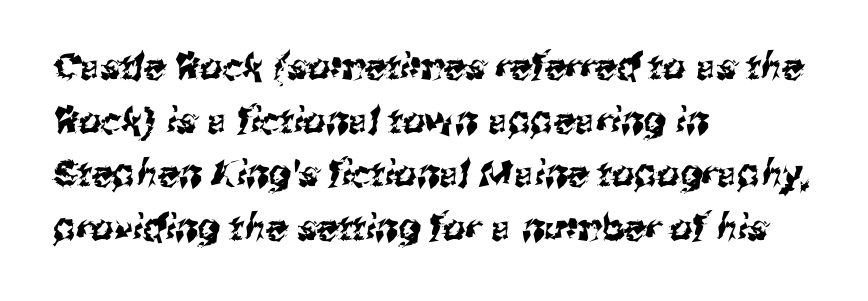
The image shows 36 px sans-serif type; set left-aligned, normal line spacing (1.49x), normal letter spacing, not underlined; medium stroke contrast and a medium x-height.
